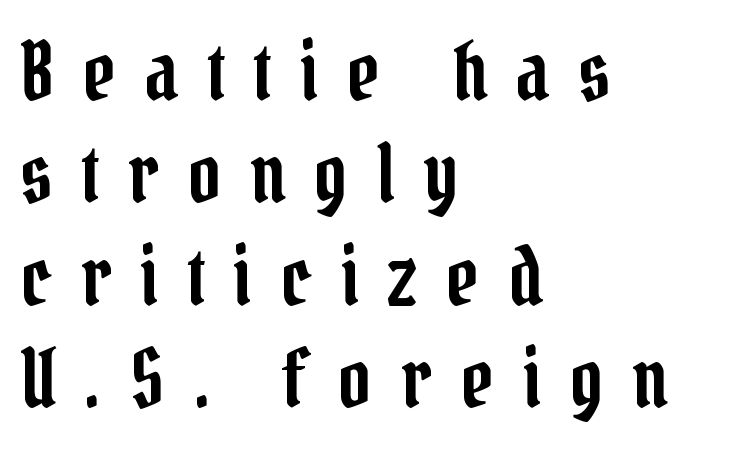
Unlike a clean sans, this face finishes its strokes with serifs. Just letters on the line, the space beneath them empty. How would I describe the line gaps? Plain and ordinary. The text block is weighted toward the left margin, trailing off unevenly rightward. This is roman type, the default non-slanted kind. You could only call the tracking loose — the letters float apart.
